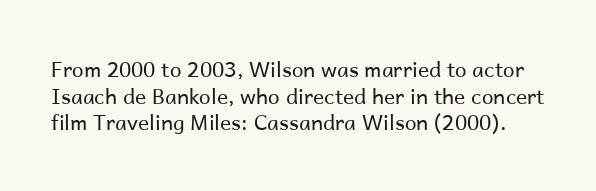
The image shows 21 px text type, upright; set normal line spacing (1.27x), normal letter spacing, not underlined.
